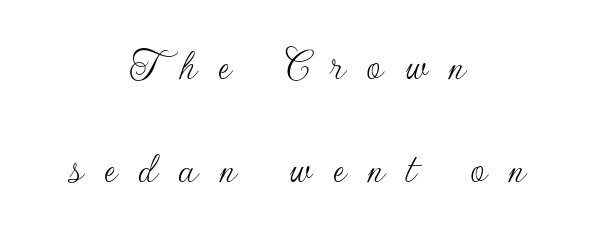
The image shows 46 px thin sans-serif type; set centered, loose line spacing (2.25x), unusually wide letter spacing (+0.47 em), not underlined; low stroke contrast and a small x-height.
